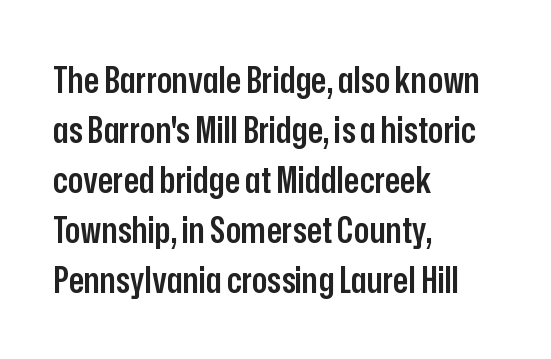
{"serif": "no", "italic": "no", "bold": "semi", "weight": "semibold", "width": "condensed", "stroke_contrast": "low", "x_height": "medium", "monospaced": "no", "underline": "no", "align": "left", "line_spacing": "normal", "line_spacing_ratio": 1.39, "letter_spacing": "normal", "letter_spacing_em": 0.0, "glyph_px": 36}
